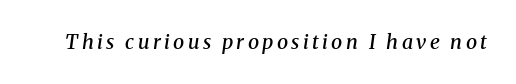
The font's italic variant was chosen for this text. The passage shown is semibold, sitting just below true bold. The zone under the glyphs is completely vacant.
